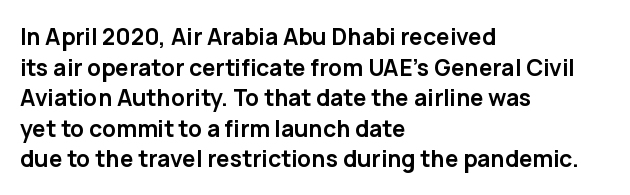
Nobody touched the tracking dial on this one. Heft: maximum for text — a bold. The rendering anchors every line to the left-hand side. The line-height multiplier appears to be the usual default.
